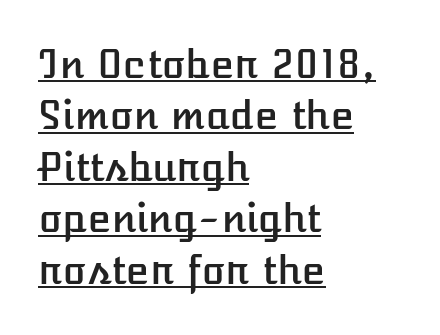
{"italic": "no", "width": "normal", "stroke_contrast": "low", "x_height": "medium", "monospaced": "no", "underline": "yes", "align": "left", "line_spacing": "normal", "line_spacing_ratio": 1.32, "letter_spacing": "normal", "letter_spacing_em": 0.0, "glyph_px": 39}
